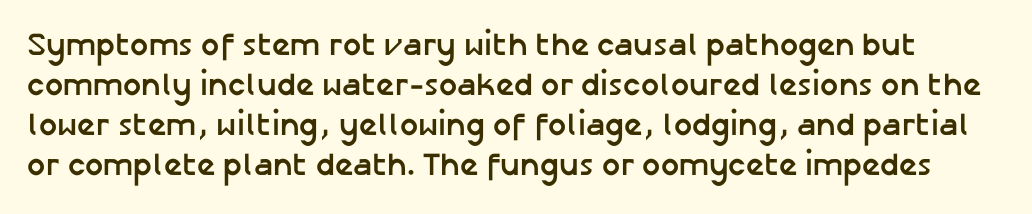
Q: Is the text bold? A: Yes.
Q: Is the text italic (slanted)? A: No, it is upright.
Q: Is the typeface a serif or a sans-serif typeface? A: Sans-serif.
Q: Is the text underlined? A: No.
Q: Is the spacing between letters normal or unusually wide? A: Normal.
Q: Is the spacing between lines tight, normal or loose? A: Normal.
Q: Width (condensed, normal, or wide)? A: Normal.
Q: Stroke contrast? A: Low.
Q: x-height? A: Medium.
Q: Monospaced? A: No.
